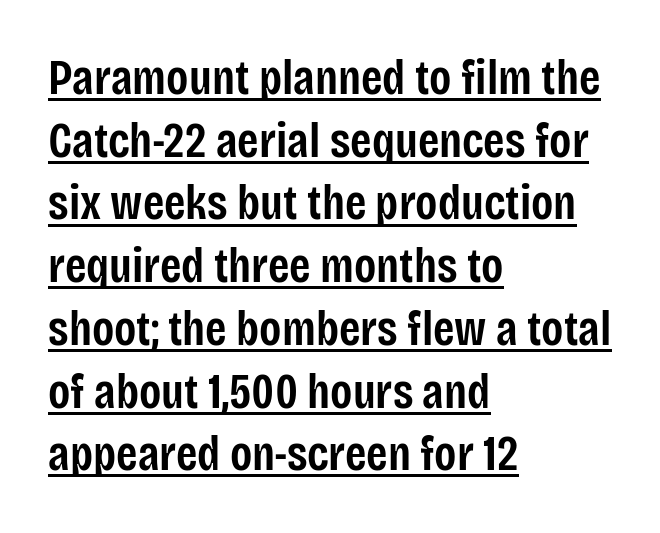
Classification — sans serif. Normally led — the rows are evenly, conventionally spaced. Stroke thickness is moderately raised; the sample reads as semibold. The rag falls on the right side of this text block.
